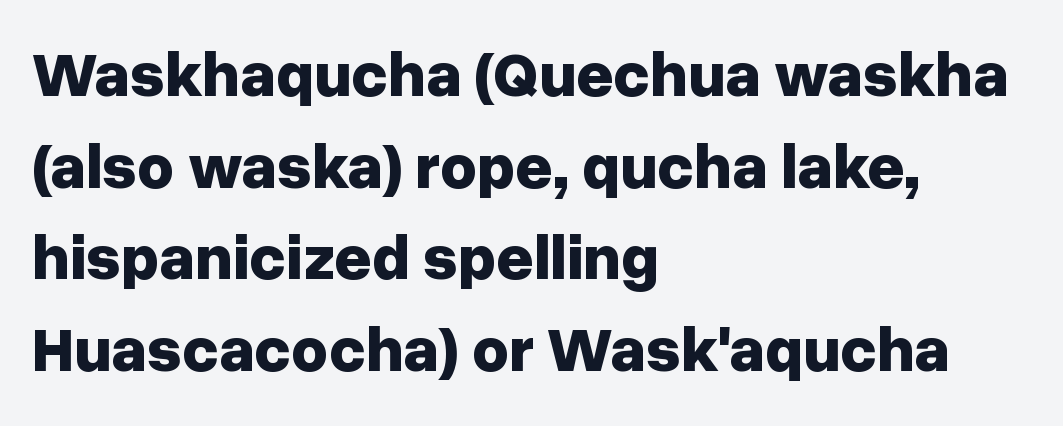
Q: Is the text bold? A: Yes.
Q: Is the text italic (slanted)? A: No, it is upright.
Q: Is the typeface a serif or a sans-serif typeface? A: Sans-serif.
Q: Is the text underlined? A: No.
Q: How is the paragraph aligned? A: Left-aligned.
Q: Is the spacing between letters normal or unusually wide? A: Normal.
Q: Is the spacing between lines tight, normal or loose? A: Normal.
Q: Width (condensed, normal, or wide)? A: Normal.
Q: Stroke contrast? A: Low.
Q: x-height? A: Medium.
Q: Monospaced? A: No.
